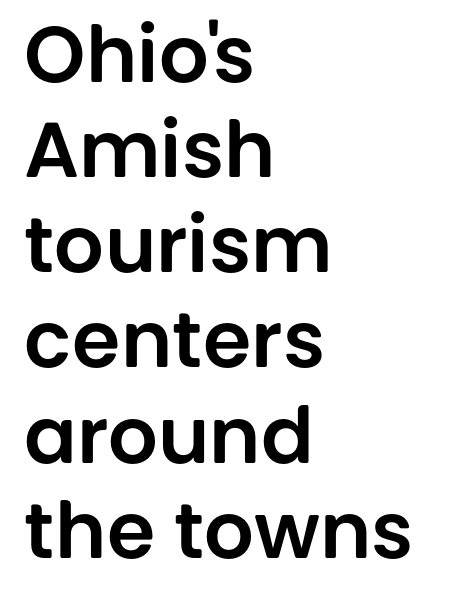
Q: Is the text italic (slanted)? A: No, it is upright.
Q: Is the typeface a serif or a sans-serif typeface? A: Sans-serif.
Q: Is the text underlined? A: No.
Q: How is the paragraph aligned? A: Left-aligned.
Q: Is the spacing between letters normal or unusually wide? A: Normal.
Q: Width (condensed, normal, or wide)? A: Normal.
Q: Stroke contrast? A: Low.
Q: x-height? A: Large.
Q: Monospaced? A: No.
